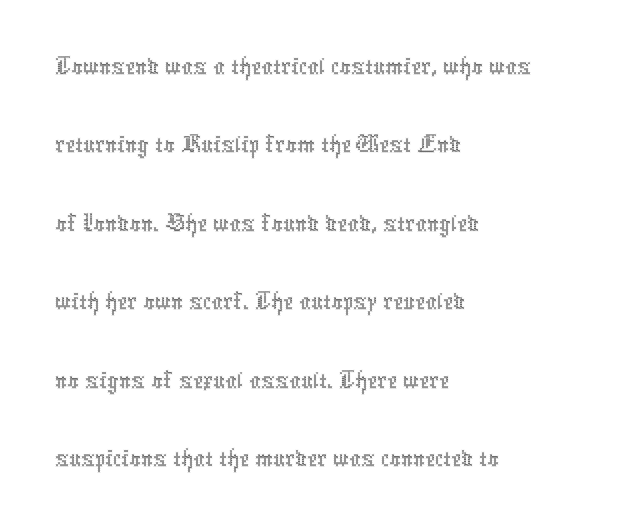
{"italic": "no", "bold": "no", "weight": "thin", "width": "condensed", "x_height": "medium", "monospaced": "no", "underline": "no", "align": "left", "line_spacing": "normal", "line_spacing_ratio": 1.4, "letter_spacing": "normal", "letter_spacing_em": 0.0, "glyph_px": 56}
